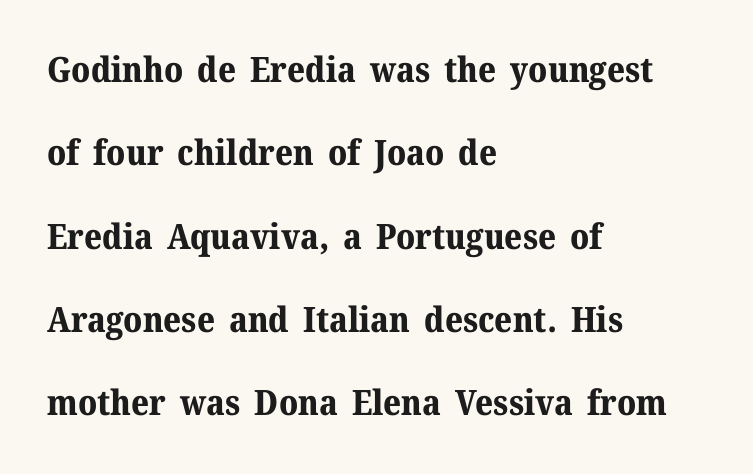
Q: Is the text bold? A: Yes.
Q: Is the text italic (slanted)? A: No, it is upright.
Q: Is the typeface a serif or a sans-serif typeface? A: Serif.
Q: Is the text underlined? A: No.
Q: How is the paragraph aligned? A: Left-aligned.
Q: Is the spacing between letters normal or unusually wide? A: Normal.
Q: Is the spacing between lines tight, normal or loose? A: Loose.
Q: Width (condensed, normal, or wide)? A: Normal.
Q: Stroke contrast? A: Medium.
Q: x-height? A: Medium.
Q: Monospaced? A: No.
